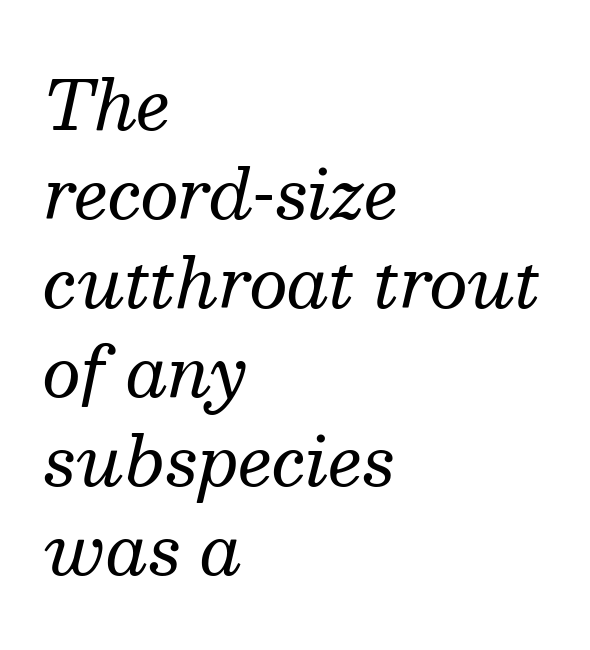
{"serif": "yes", "italic": "yes", "lean": "right", "slant_degrees": 13, "bold": "no", "weight": "regular", "width": "normal", "stroke_contrast": "medium", "x_height": "medium", "monospaced": "no", "underline": "no", "align": "left", "line_spacing": "normal", "line_spacing_ratio": 1.31, "letter_spacing": "normal", "letter_spacing_em": 0.0, "glyph_px": 68}
